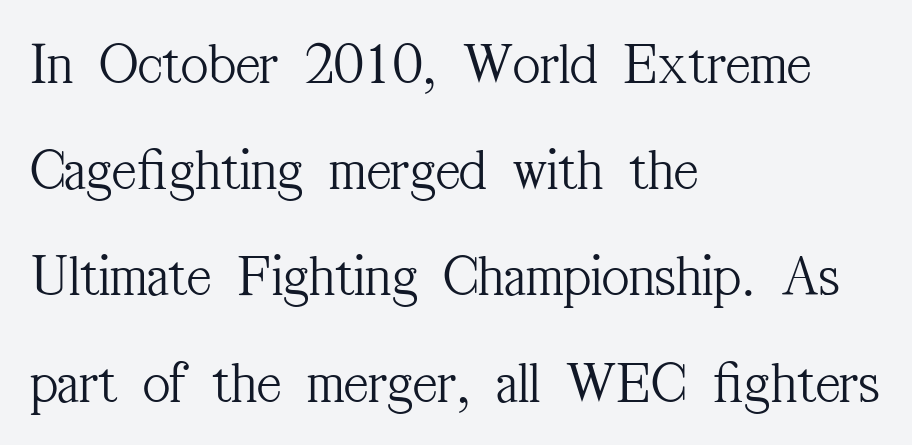
You could not count columns in this text — the font is proportionally spaced. No chunkiness to these letters — they're not bold. Plain, unruled lines of type. A serif font was chosen for this passage.
